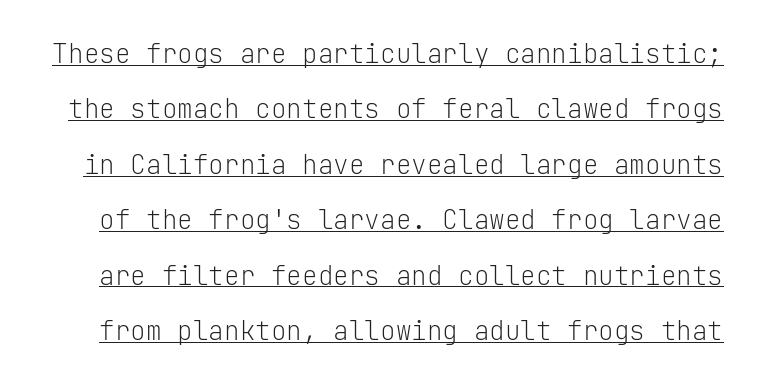
Tracking value appears to be zero — textbook default spacing. This is not heavy type; no bold has been used. A typesetter would call this leading open, well beyond the default. No italicization has been applied; the sample stays upright. The words here are underlined.
